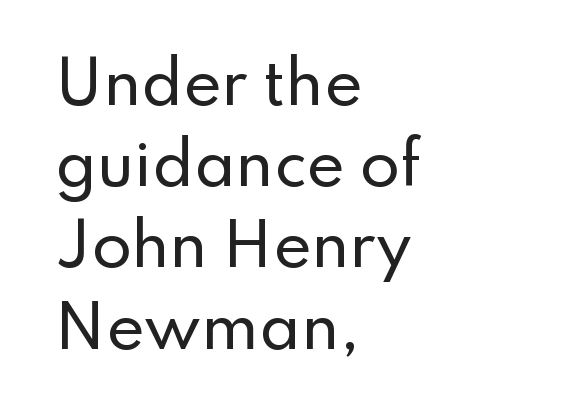
{"serif": "no", "italic": "no", "width": "normal", "stroke_contrast": "low", "x_height": "small", "monospaced": "no", "underline": "no", "align": "left", "line_spacing": "normal", "line_spacing_ratio": 1.4, "letter_spacing": "normal", "letter_spacing_em": 0.0, "glyph_px": 58}
